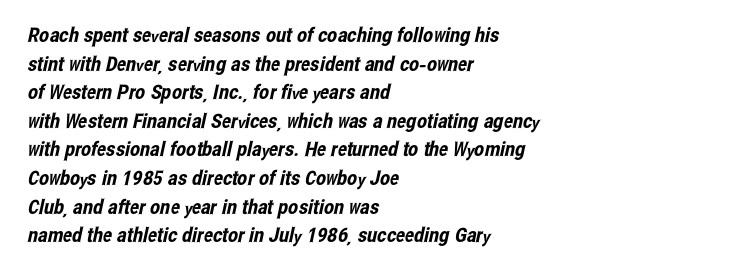
Q: Is the text underlined? A: No.
Q: How is the paragraph aligned? A: Left-aligned.
Q: Is the spacing between letters normal or unusually wide? A: Normal.
Q: Is the spacing between lines tight, normal or loose? A: Normal.
